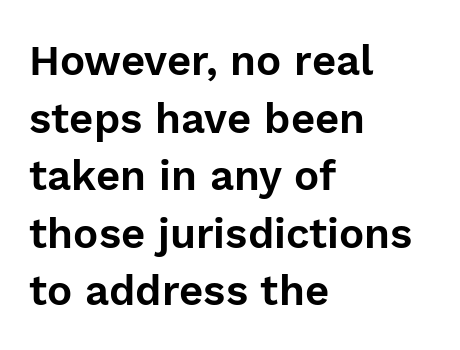
The image shows 42 px sans-serif type, upright; set left-aligned, normal line spacing (1.37x), normal letter spacing, not underlined; low stroke contrast and a medium x-height.
